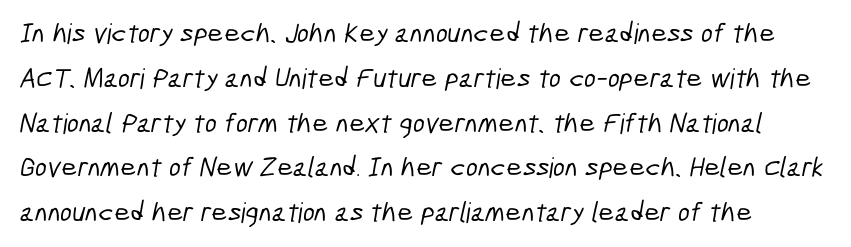
{"serif": "no", "width": "condensed", "stroke_contrast": "low", "x_height": "medium", "monospaced": "no", "underline": "no", "line_spacing": "normal", "line_spacing_ratio": 1.6, "letter_spacing": "normal", "letter_spacing_em": 0.0, "glyph_px": 28}
